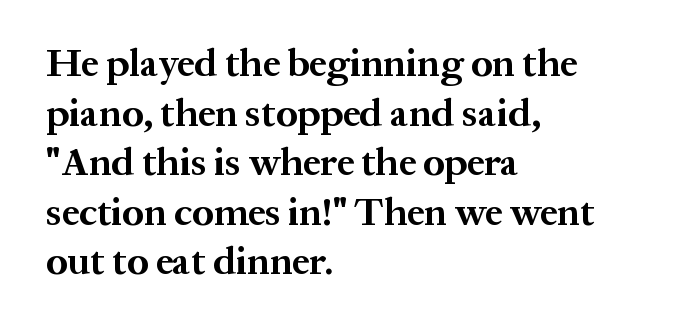
Q: Is the text bold? A: Yes.
Q: Is the text italic (slanted)? A: No, it is upright.
Q: Is the typeface a serif or a sans-serif typeface? A: Serif.
Q: Is the text underlined? A: No.
Q: How is the paragraph aligned? A: Left-aligned.
Q: Is the spacing between letters normal or unusually wide? A: Normal.
Q: Is the spacing between lines tight, normal or loose? A: Normal.
Q: Width (condensed, normal, or wide)? A: Normal.
Q: Stroke contrast? A: Medium.
Q: x-height? A: Medium.
Q: Monospaced? A: No.
